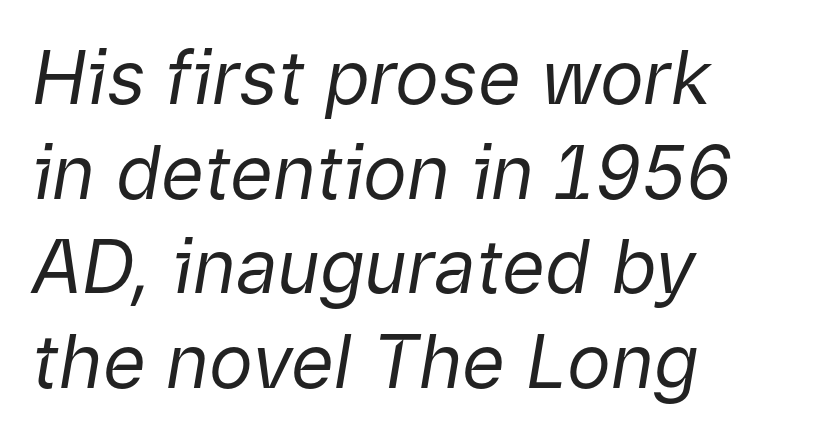
The lettering tilts uniformly, giving the passage an italic look. The face used here is rendered with its standard letterfit. Every row of glyphs begins at an identical x-position on the left. Normally led — the rows are evenly, conventionally spaced. Vertical stems look standard width or narrower in stroke.
